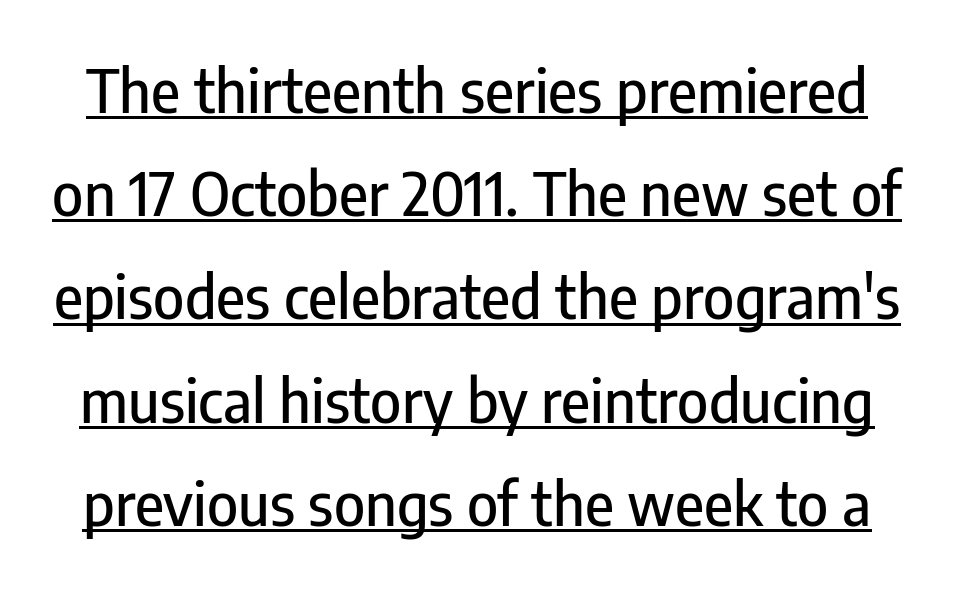
{"serif": "no", "italic": "no", "width": "condensed", "stroke_contrast": "low", "x_height": "medium", "monospaced": "no", "underline": "yes", "line_spacing_ratio": 1.75, "letter_spacing": "normal", "letter_spacing_em": 0.0, "glyph_px": 59}
